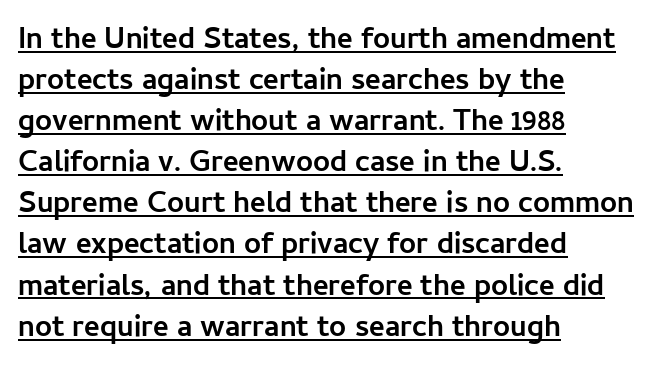
Q: Is the text bold? A: Yes.
Q: Is the text italic (slanted)? A: No, it is upright.
Q: Is the typeface a serif or a sans-serif typeface? A: Sans-serif.
Q: Is the text underlined? A: Yes.
Q: How is the paragraph aligned? A: Left-aligned.
Q: Is the spacing between letters normal or unusually wide? A: Normal.
Q: Is the spacing between lines tight, normal or loose? A: Normal.
Q: Width (condensed, normal, or wide)? A: Normal.
Q: Stroke contrast? A: Low.
Q: x-height? A: Medium.
Q: Monospaced? A: No.
